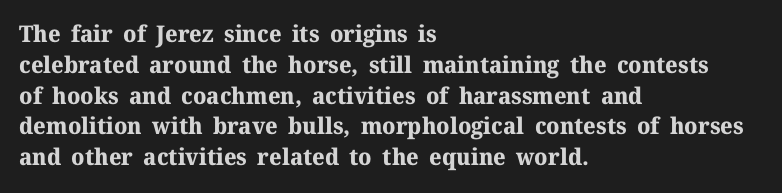
The image shows 23 px bold type, upright; set left-aligned, normal line spacing (1.34x), normal letter spacing, not underlined.
